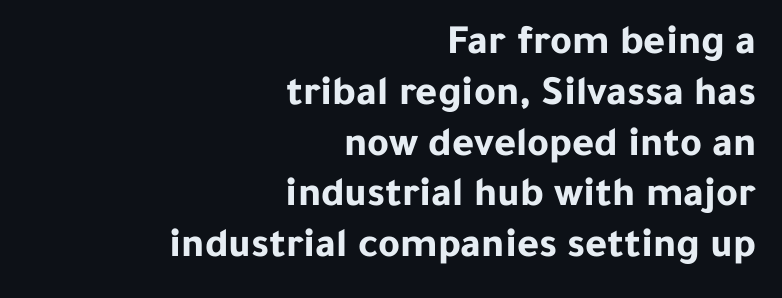
Think of a printed novel: that variable character pitch is what you see here. These lines carry a lot of weight — the face is fully bold. Unlike a traditional serif, this face leaves its strokes unadorned. Just letters on the line, the space beneath them empty.
